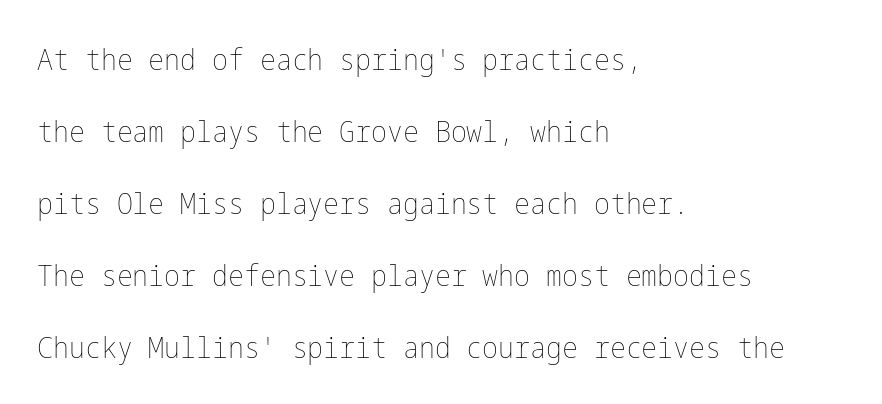
The image shows 30 px thin, condensed type, upright; set left-aligned, loose line spacing (2.4x), normal letter spacing, not underlined; low stroke contrast and a medium x-height.
